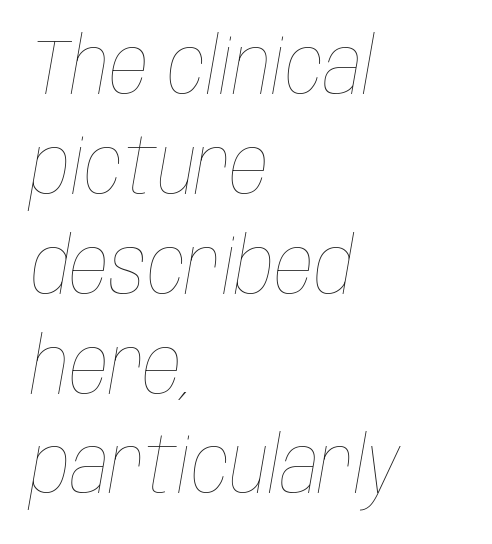
Varying glyph widths throughout — classic text-font behaviour. The rendering uses a moderate line-height, typical for paragraphs. The words here are not underlined. Students, note that the glyphs here touch the page at normal intervals.
